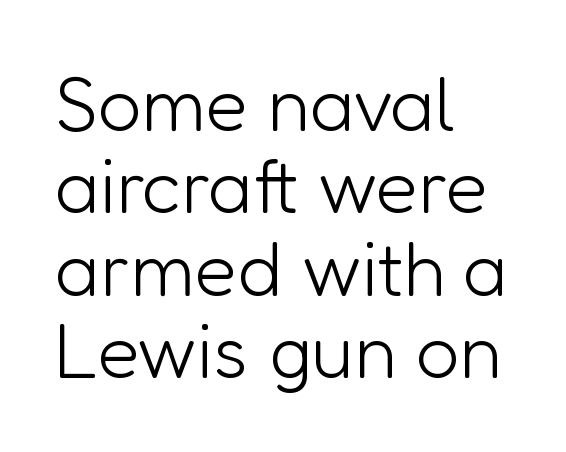
The image shows 77 px light sans-serif type, upright; set left-aligned, tight line spacing (1.07x), normal letter spacing, not underlined; low stroke contrast and a medium x-height.
